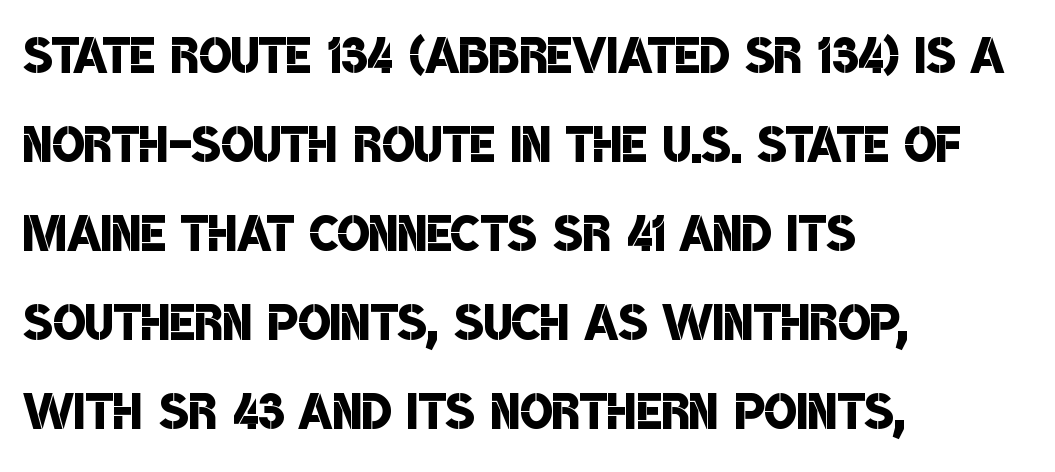
Q: Is the text bold? A: Semi-bold.
Q: Is the typeface a serif or a sans-serif typeface? A: Sans-serif.
Q: Is the text underlined? A: No.
Q: How is the paragraph aligned? A: Left-aligned.
Q: Is the spacing between letters normal or unusually wide? A: Normal.
Q: Is the spacing between lines tight, normal or loose? A: Normal.
Q: Width (condensed, normal, or wide)? A: Condensed.
Q: Stroke contrast? A: Low.
Q: x-height? A: Large.
Q: Monospaced? A: No.
